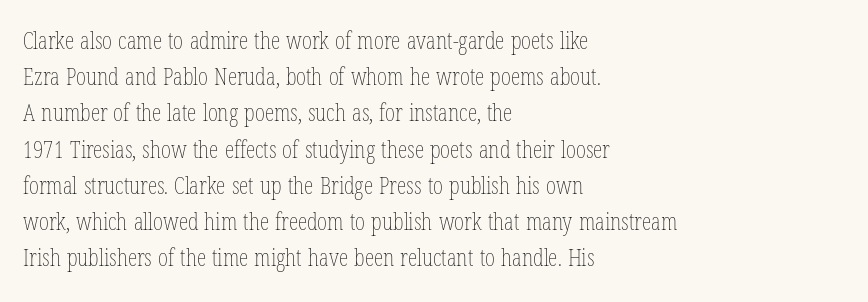
Q: Is the text bold? A: No.
Q: Is the text italic (slanted)? A: No, it is upright.
Q: Is the text underlined? A: No.
Q: How is the paragraph aligned? A: Left-aligned.
Q: Is the spacing between letters normal or unusually wide? A: Normal.
Q: Is the spacing between lines tight, normal or loose? A: Normal.
